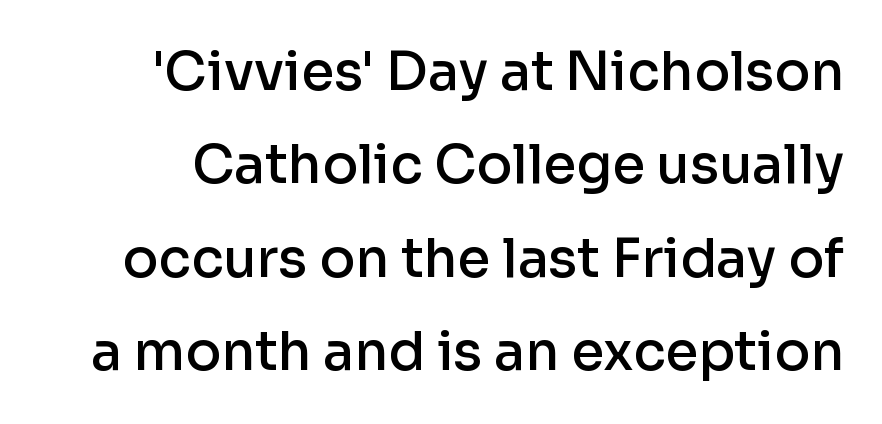
Q: Is the text bold? A: Semi-bold.
Q: Is the text italic (slanted)? A: No, it is upright.
Q: Is the typeface a serif or a sans-serif typeface? A: Sans-serif.
Q: Is the text underlined? A: No.
Q: Is the spacing between letters normal or unusually wide? A: Normal.
Q: Width (condensed, normal, or wide)? A: Normal.
Q: Stroke contrast? A: Low.
Q: x-height? A: Medium.
Q: Monospaced? A: No.
